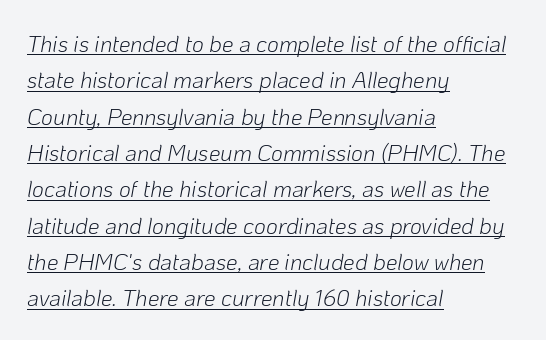
Leading matches the norm, producing a regular column. The text carries the slant typical of an italic or oblique font. The face used here is rendered with its standard letterfit. Stroke thickness stays within the range of a standard reading face or lighter. Every word sits above its own underline. The rendering anchors every line to the left-hand side.
